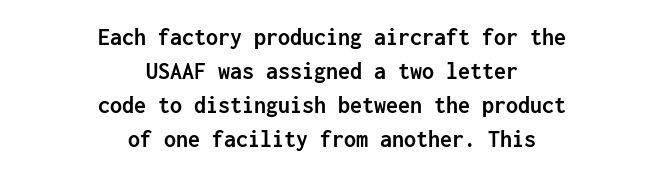
Q: Is the text bold? A: Yes.
Q: Is the text italic (slanted)? A: No, it is upright.
Q: Is the text underlined? A: No.
Q: How is the paragraph aligned? A: Centered.
Q: Is the spacing between letters normal or unusually wide? A: Normal.
Q: Is the spacing between lines tight, normal or loose? A: Normal.
